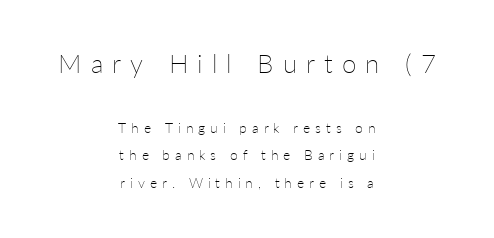
The letters look calm and open, with moderate or lighter stems. The first block has been scaled up relative to the second. One glance says open: line gaps are wider than usual. Reading down the block, each line starts at a different indent, mirrored at its end. Plain, unruled lines of type. When letters stand straight like this, we call the style roman or upright.
